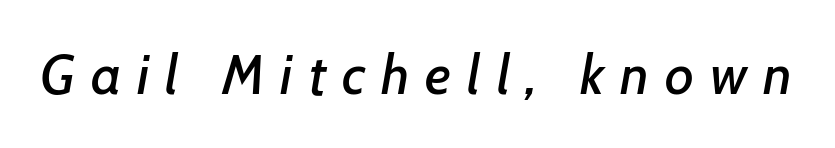
{"italic": "yes", "lean": "right", "slant_degrees": 7, "width": "normal", "stroke_contrast": "low", "x_height": "medium", "monospaced": "no", "underline": "no", "letter_spacing": "wide", "letter_spacing_em": 0.29, "glyph_px": 55}
